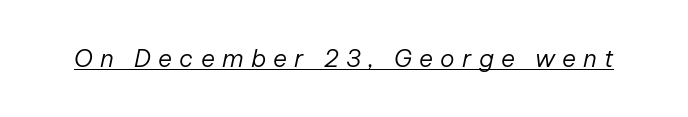
No chunkiness to these letters — they're not bold. Yep, that's italic — everything's leaning. Notice how a bar underscores the lettering throughout. Is the letter spacing exaggerated? Yes — the characters are pushed far apart.
